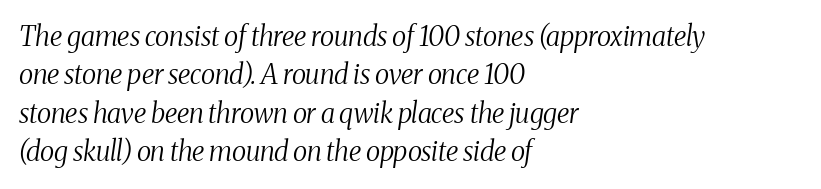
Compared with typical paragraphs, the rows here are spaced about the same. Letters rest on an invisible, unmarked baseline. A typesetter would mark this as italic. These lines are set flush left with a ragged right edge. Caption: face not bold, strokes unweighted.
